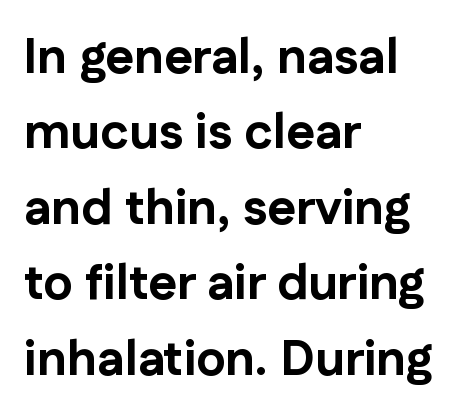
Q: Is the text bold? A: Yes.
Q: Is the text italic (slanted)? A: No, it is upright.
Q: Is the typeface a serif or a sans-serif typeface? A: Sans-serif.
Q: Is the text underlined? A: No.
Q: How is the paragraph aligned? A: Left-aligned.
Q: Is the spacing between letters normal or unusually wide? A: Normal.
Q: Is the spacing between lines tight, normal or loose? A: Normal.
Q: Width (condensed, normal, or wide)? A: Normal.
Q: Stroke contrast? A: Low.
Q: x-height? A: Medium.
Q: Monospaced? A: No.
